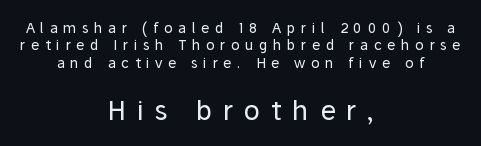
Summary of weight: not heavy and not bold. Underlining? Definitely not there. Does the bottom block carry the larger type? Yes, it does. This sample uses expanded letter spacing, leaving extra air between glyphs.
